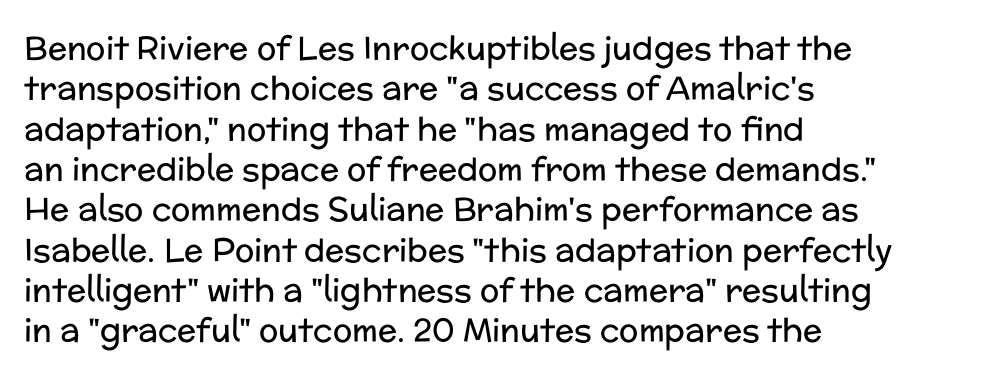
Q: Is the text bold? A: No.
Q: Is the text italic (slanted)? A: No, it is upright.
Q: Is the typeface a serif or a sans-serif typeface? A: Sans-serif.
Q: Is the text underlined? A: No.
Q: How is the paragraph aligned? A: Left-aligned.
Q: Is the spacing between letters normal or unusually wide? A: Normal.
Q: Is the spacing between lines tight, normal or loose? A: Normal.
Q: Width (condensed, normal, or wide)? A: Normal.
Q: Stroke contrast? A: Low.
Q: x-height? A: Medium.
Q: Monospaced? A: No.
